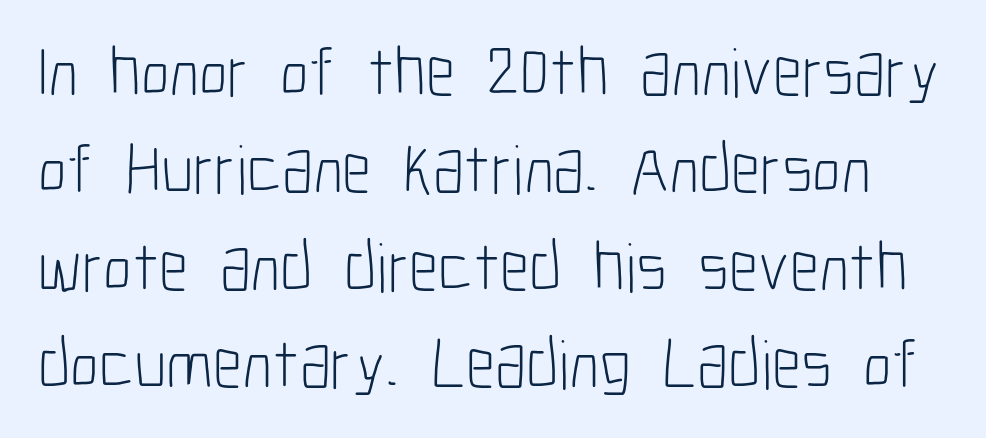
Q: Is the text bold? A: No.
Q: Is the text italic (slanted)? A: No, it is upright.
Q: Is the typeface a serif or a sans-serif typeface? A: Sans-serif.
Q: Is the text underlined? A: No.
Q: Is the spacing between letters normal or unusually wide? A: Normal.
Q: Is the spacing between lines tight, normal or loose? A: Normal.
Q: Width (condensed, normal, or wide)? A: Condensed.
Q: Stroke contrast? A: Low.
Q: x-height? A: Medium.
Q: Monospaced? A: No.
